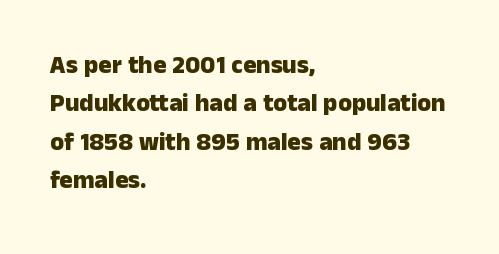
Q: Is the text bold? A: Yes.
Q: Is the text italic (slanted)? A: No, it is upright.
Q: Is the text underlined? A: No.
Q: How is the paragraph aligned? A: Left-aligned.
Q: Is the spacing between letters normal or unusually wide? A: Normal.
Q: Is the spacing between lines tight, normal or loose? A: Normal.
